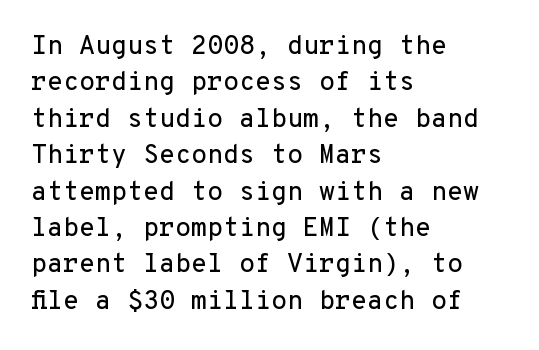
{"italic": "no", "underline": "no", "align": "left", "line_spacing": "normal", "line_spacing_ratio": 1.4, "letter_spacing": "normal", "letter_spacing_em": 0.0, "glyph_px": 26}
